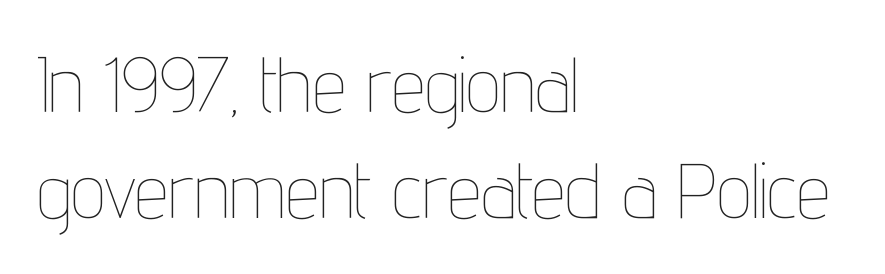
The image shows 77 px thin, condensed type, upright; set left-aligned, normal line spacing (1.38x), normal letter spacing, not underlined; low stroke contrast and a medium x-height.
